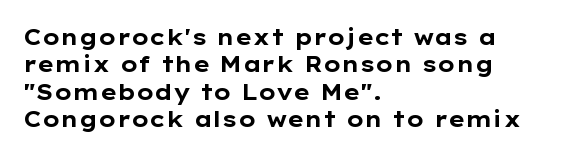
Chunky letters — that's bold for sure. Caption: standard tracking, unaltered. Descenders are the only things crossing below the line. Typeset ragged right — the left edge is the straight one. The letters stand upright; this is a roman face.
